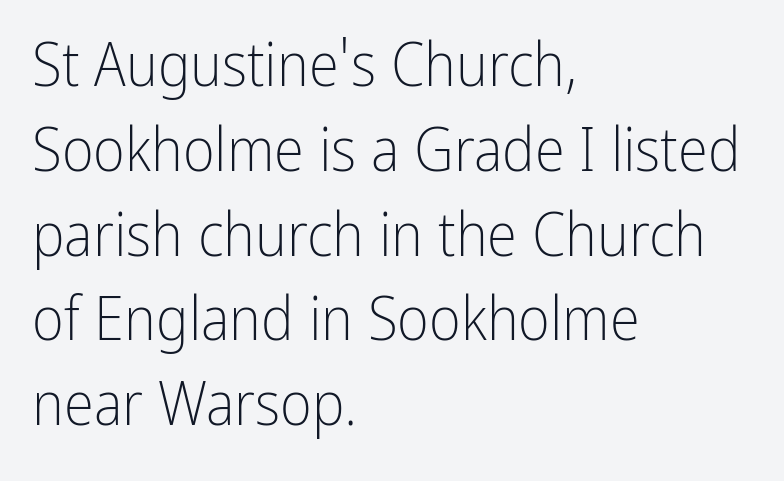
Q: Is the text bold? A: No.
Q: Is the text italic (slanted)? A: No, it is upright.
Q: Is the typeface a serif or a sans-serif typeface? A: Sans-serif.
Q: Is the text underlined? A: No.
Q: How is the paragraph aligned? A: Left-aligned.
Q: Is the spacing between letters normal or unusually wide? A: Normal.
Q: Is the spacing between lines tight, normal or loose? A: Normal.
Q: Width (condensed, normal, or wide)? A: Condensed.
Q: Stroke contrast? A: Low.
Q: x-height? A: Medium.
Q: Monospaced? A: No.
